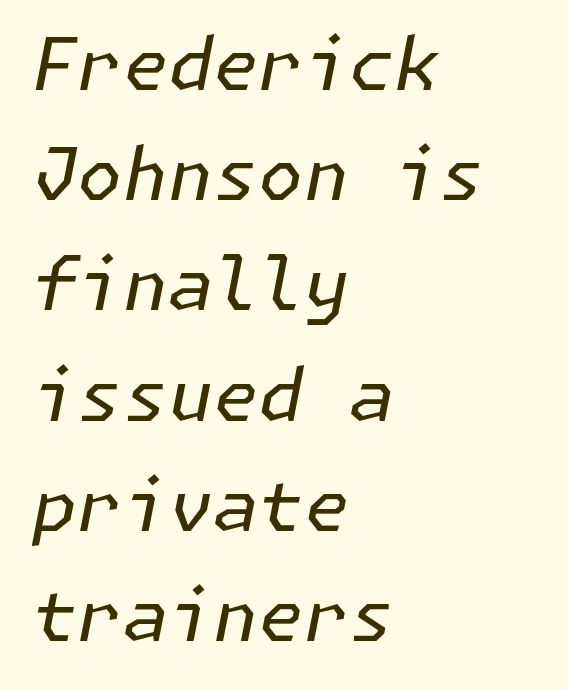
{"italic": "yes", "lean": "right", "slant_degrees": 11, "bold": "no", "weight": "regular", "width": "normal", "stroke_contrast": "low", "x_height": "medium", "underline": "no", "align": "left", "line_spacing": "normal", "line_spacing_ratio": 1.51, "letter_spacing": "normal", "letter_spacing_em": 0.0, "glyph_px": 73}
